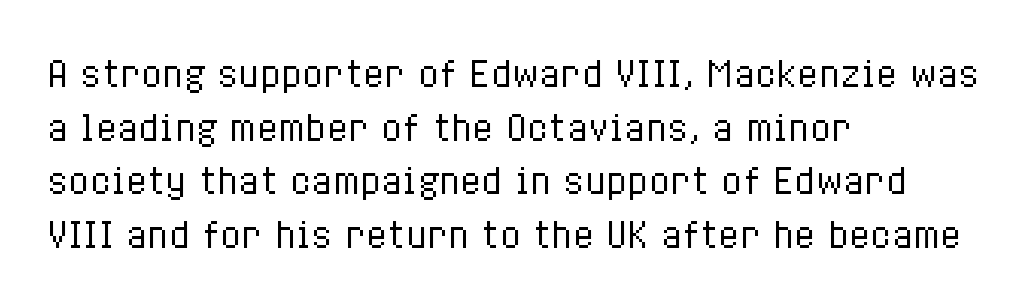
The image shows 35 px regular-weight, condensed type, upright; set left-aligned, normal line spacing (1.53x), normal letter spacing, not underlined; low stroke contrast and a medium x-height.
